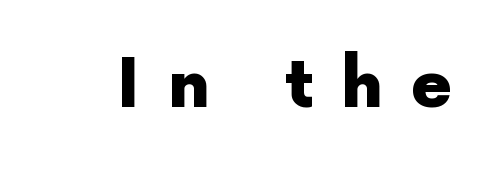
Q: Is the text bold? A: Yes.
Q: Is the text italic (slanted)? A: No, it is upright.
Q: Is the typeface a serif or a sans-serif typeface? A: Sans-serif.
Q: Is the text underlined? A: No.
Q: Is the spacing between letters normal or unusually wide? A: Unusually wide.
Q: Width (condensed, normal, or wide)? A: Normal.
Q: x-height? A: Medium.
Q: Monospaced? A: No.
